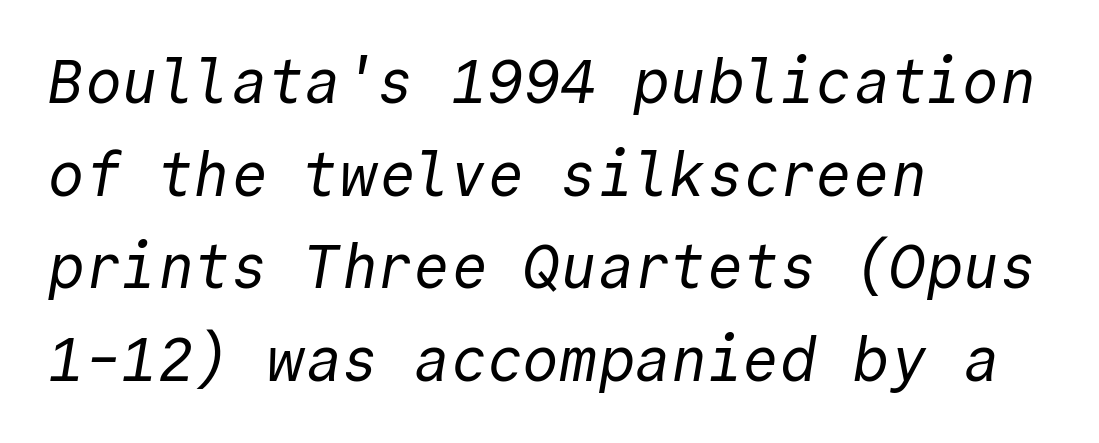
The characters display no serif detailing; their extremities are plain. Spacing verdict: monospaced, one width for all characters. This sample is left-justified, so line endings fall wherever the words run out. Words appear dense and cohesive because spacing is normal. Regular leading.
